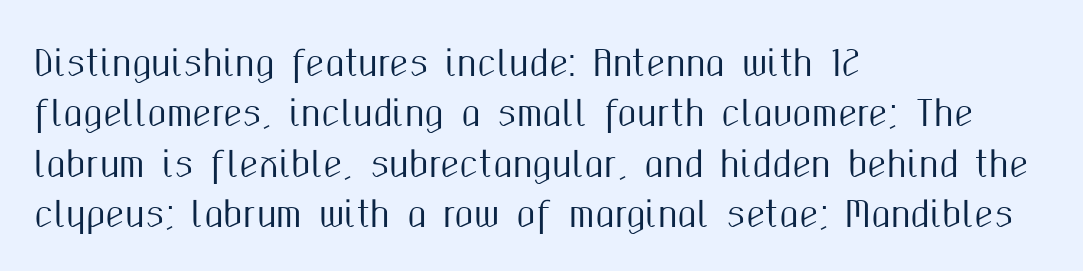
The image shows 35 px condensed sans-serif type, upright; set left-aligned, normal line spacing (1.44x), normal letter spacing, not underlined; medium stroke contrast and a medium x-height.
